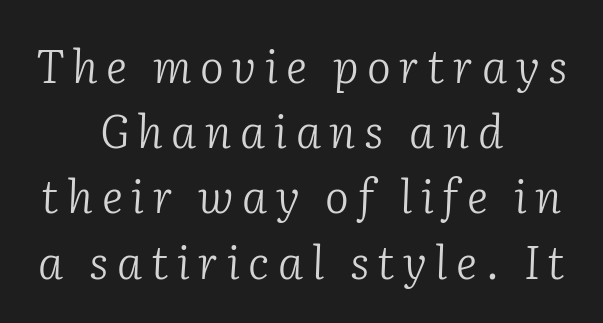
Q: Is the text bold? A: No.
Q: Is the text italic (slanted)? A: Yes, it leans right by about 2 degrees.
Q: Is the typeface a serif or a sans-serif typeface? A: Serif.
Q: Is the text underlined? A: No.
Q: How is the paragraph aligned? A: Centered.
Q: Is the spacing between lines tight, normal or loose? A: Normal.
Q: Width (condensed, normal, or wide)? A: Normal.
Q: Stroke contrast? A: Low.
Q: x-height? A: Medium.
Q: Monospaced? A: No.
